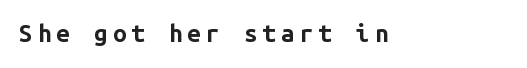
The tracking jumps out immediately: characters are airy and widely separated. Vertical strokes here are truly vertical. These lines carry a lot of weight — the face is fully bold. The area under the type is left untouched.
